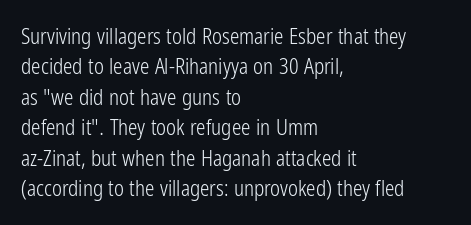
The image shows 21 px text type, upright; set left-aligned, normal line spacing (1.45x), normal letter spacing, not underlined.
